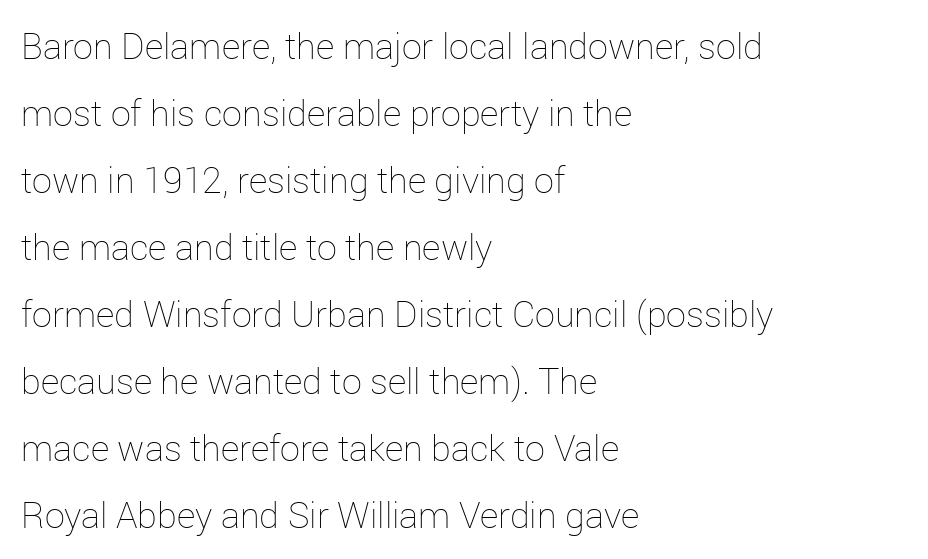
The image shows 36 px thin type, upright; set left-aligned, line spacing 1.86x, normal letter spacing, not underlined; low stroke contrast and a medium x-height.
